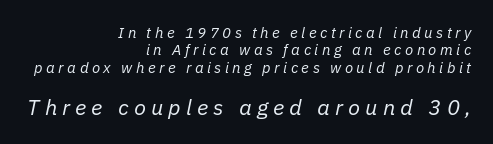
Any mark beneath the type? The region is blank. A flush-right, rag-left setting is used for this passage. Caption: expanded tracking, letters set apart. Nothing heavy about these letters — not bold at all. The text carries the slant typical of an italic or oblique font. The later block is typeset at a bigger size than the earlier block.
